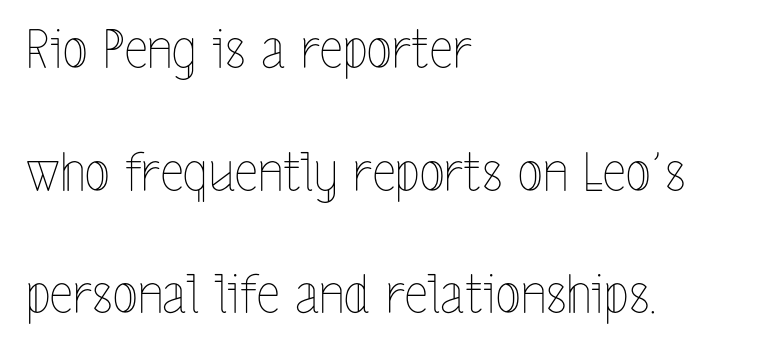
The image shows 52 px thin, condensed type, upright; set left-aligned, loose line spacing (2.36x), normal letter spacing, not underlined; a medium x-height.
